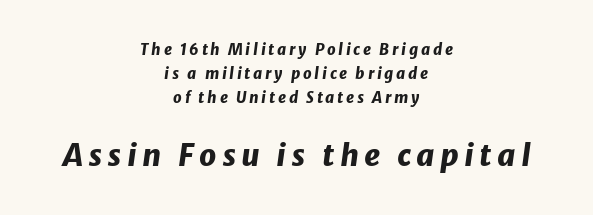
{"italic": "yes", "lean": "right", "slant_degrees": 8, "bold": "yes", "weight": "heavy", "width": "normal", "stroke_contrast": "low", "x_height": "medium", "monospaced": "no", "underline": "no", "align": "center", "line_spacing": "normal", "line_spacing_ratio": 1.6, "larger_block": "second", "size_ratio": 2.0, "glyph_px": 30}
